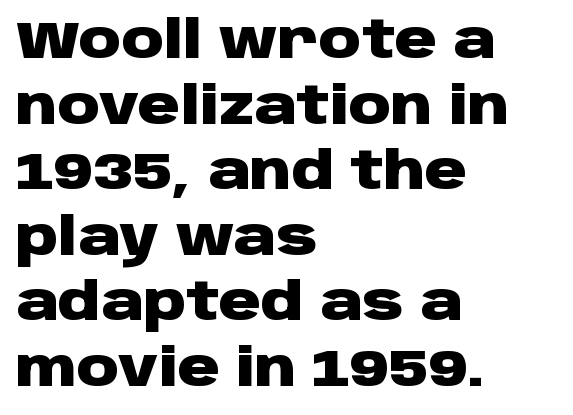
Glyph-to-glyph distance matches everyday printed text. The foot of each line stays bare and open. Strong, thick strokes mark this as bold type. Stroke terminals: plain, sans-serif. The rendering anchors every line to the left-hand side.
